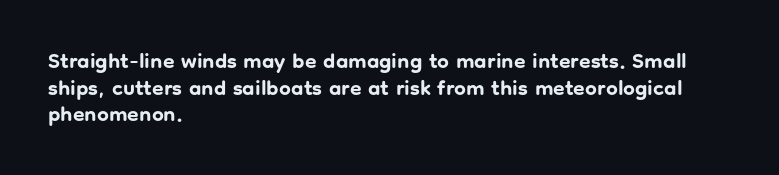
Honestly, the row spacing looks completely unremarkable. Posture: upright roman. Plenty of ink on the page — the face is bold. Typeset ragged right — the left edge is the straight one.
